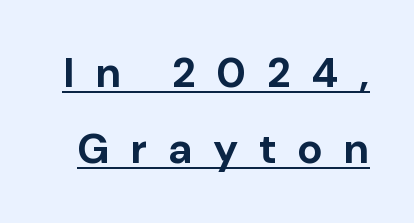
The image shows 42 px bold sans-serif type, upright; set line spacing 1.81x, unusually wide letter spacing (+0.49 em), underlined; low stroke contrast and a medium x-height.
